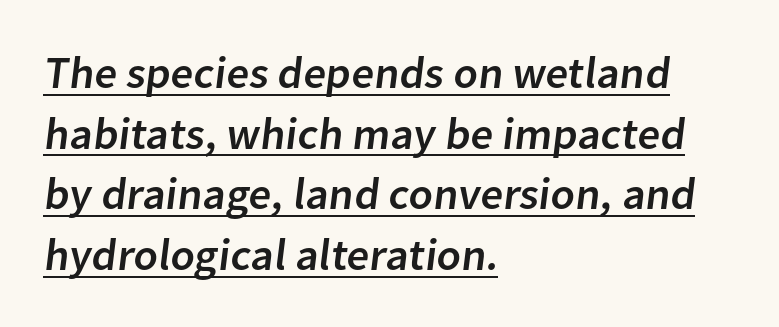
Q: Is the typeface a serif or a sans-serif typeface? A: Sans-serif.
Q: Is the text underlined? A: Yes.
Q: How is the paragraph aligned? A: Left-aligned.
Q: Is the spacing between letters normal or unusually wide? A: Normal.
Q: Is the spacing between lines tight, normal or loose? A: Normal.
Q: Width (condensed, normal, or wide)? A: Normal.
Q: Stroke contrast? A: Low.
Q: x-height? A: Medium.
Q: Monospaced? A: No.
